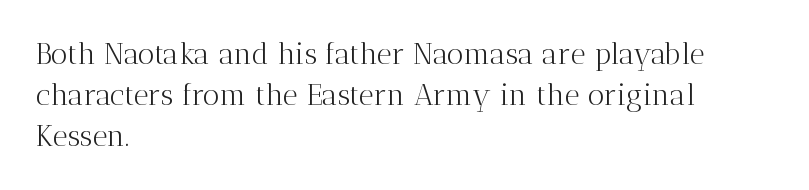
The image shows 29 px light serif type, upright; set left-aligned, normal line spacing (1.41x), normal letter spacing, not underlined; medium stroke contrast and a medium x-height.
